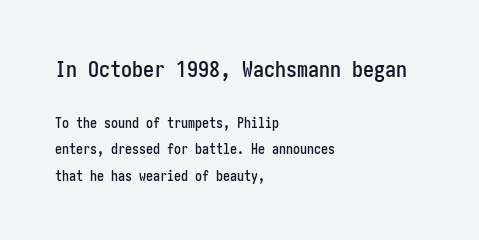
{"italic": "no", "underline": "no", "align": "left", "line_spacing_ratio": 1.88, "letter_spacing": "normal", "letter_spacing_em": 0.0, "larger_block": "first", "size_ratio": 1.57, "glyph_px": 22}
